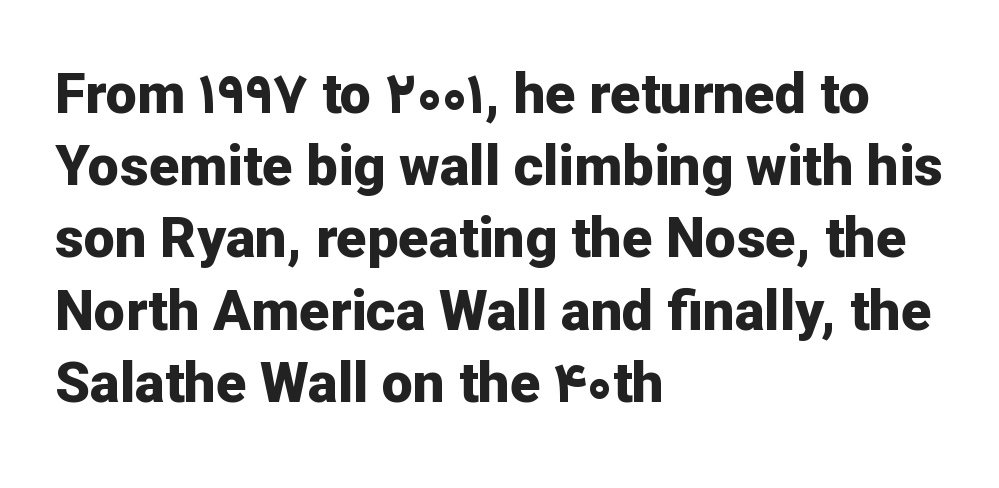
Q: Is the text bold? A: Yes.
Q: Is the text italic (slanted)? A: No, it is upright.
Q: Is the typeface a serif or a sans-serif typeface? A: Sans-serif.
Q: Is the text underlined? A: No.
Q: How is the paragraph aligned? A: Left-aligned.
Q: Is the spacing between letters normal or unusually wide? A: Normal.
Q: Is the spacing between lines tight, normal or loose? A: Normal.
Q: Width (condensed, normal, or wide)? A: Normal.
Q: Stroke contrast? A: Low.
Q: x-height? A: Medium.
Q: Monospaced? A: No.
